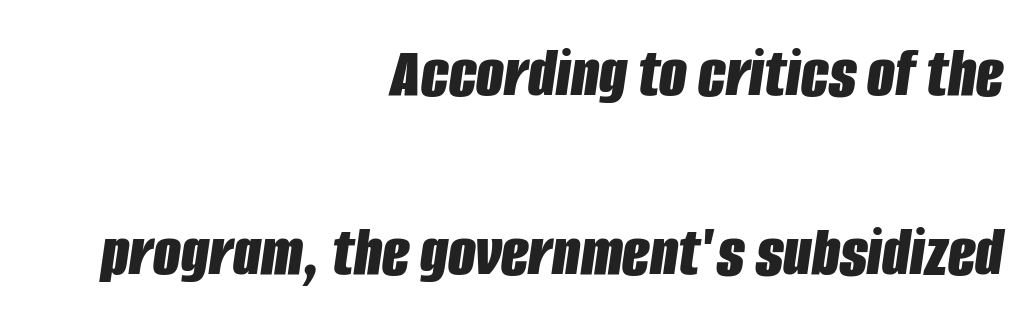
Each new line begins a long way beneath the previous one. Casual observation: everything's shoved over to the right. This sample uses an oblique cut, with every glyph tilted off the vertical. Character widths vary here, with narrow letters taking less room than wide ones.
